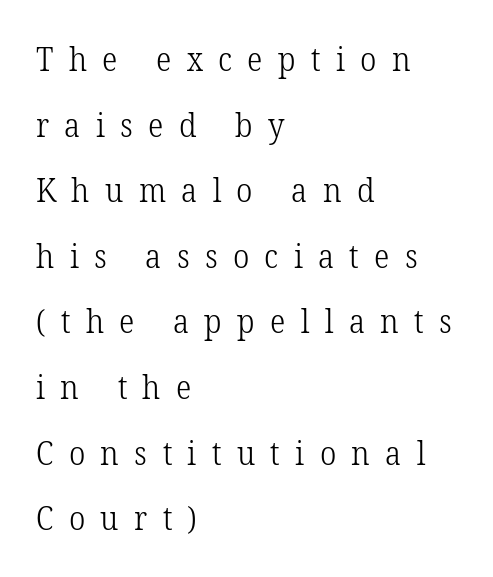
In terms of letterform style, serifs are clearly present. In terms of posture, this sample is upright. A typesetter would call this leading open, well beyond the default. Spacing verdict: proportional, widths tailored to each character.
